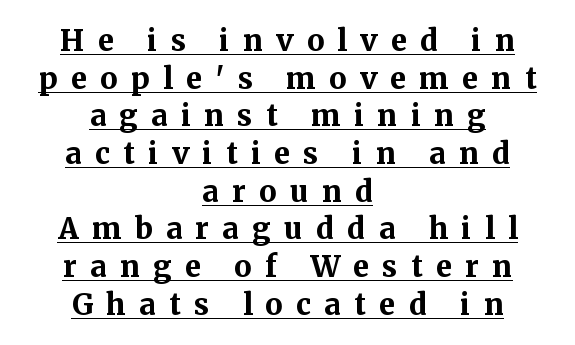
In terms of letterform style, serifs are clearly present. The axis of the letterforms is exactly vertical. Proportional: the letters do not fall into vertical columns. Casual observation: everything's sitting right in the middle. The specimen includes a rule beneath the text block's lines. Rows of type keep a routine distance in the vertical direction.
